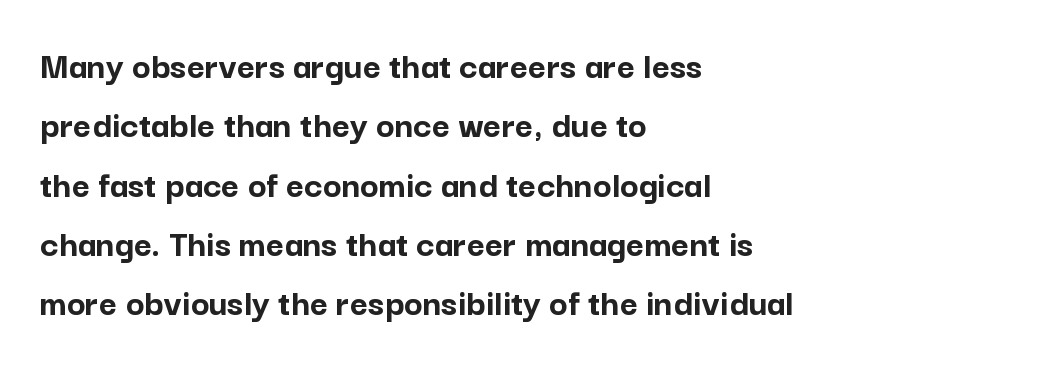
The image shows 39 px semibold sans-serif type, upright; set left-aligned, normal line spacing (1.52x), normal letter spacing, not underlined; low stroke contrast and a medium x-height.
